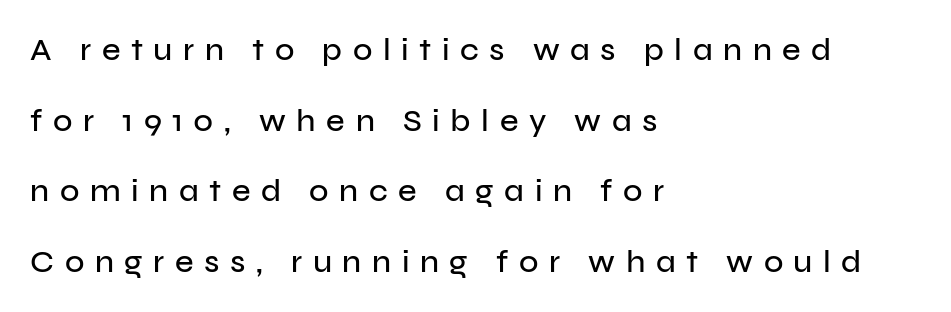
Compared with a centered layout, this one pins lines to the left instead. Spacing verdict: proportional, widths tailored to each character. Between one letter and the next there's a generous, obvious gap. These lines stand farther apart than default settings would place them.
